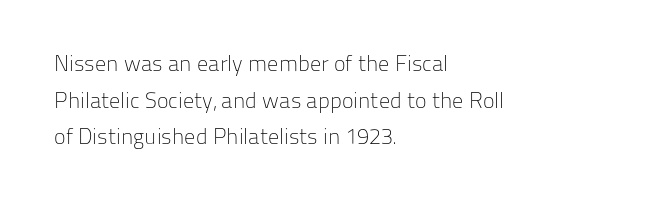
{"italic": "no", "bold": "no", "underline": "no", "align": "left", "line_spacing": "normal", "line_spacing_ratio": 1.66, "letter_spacing": "normal", "letter_spacing_em": 0.0, "glyph_px": 22}
